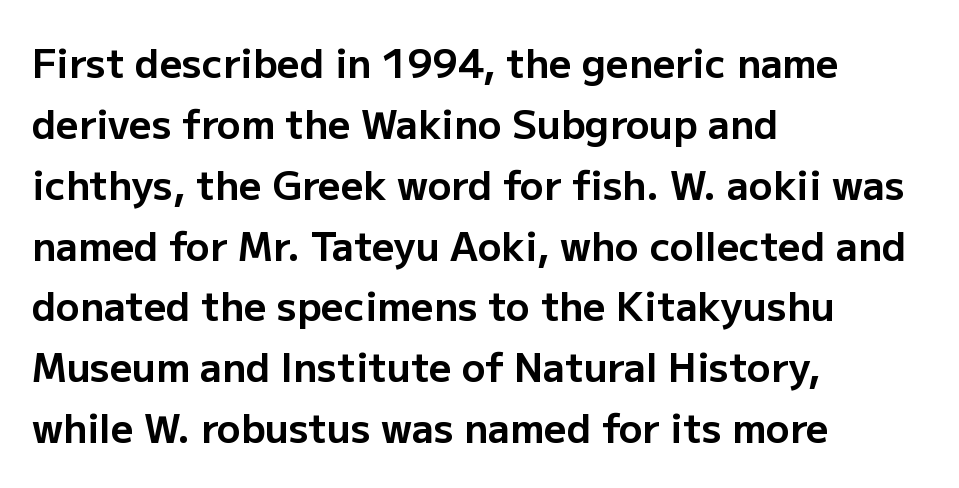
The rendering uses a bold face; every stroke is thick and dark. Proportional: the letters do not fall into vertical columns. The leading is moderate, giving the passage an even texture. No extra tracking has been applied to these lines. Stroke terminals: plain, sans-serif. A bare baseline throughout the passage.
